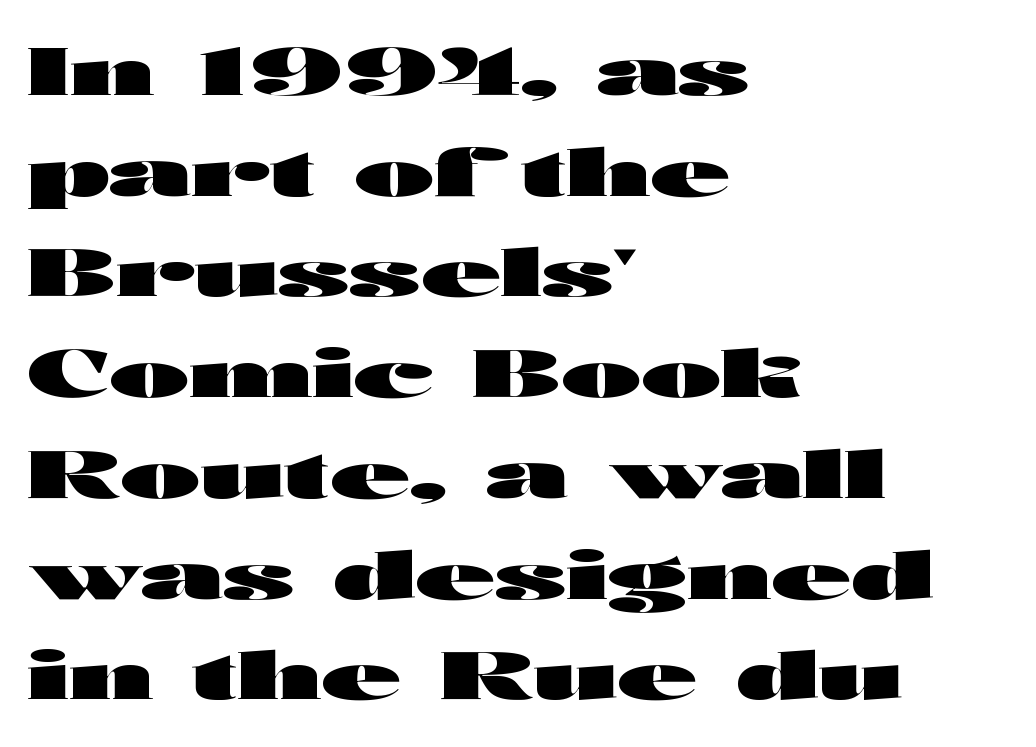
Q: Is the text bold? A: Yes.
Q: Is the text italic (slanted)? A: No, it is upright.
Q: Is the typeface a serif or a sans-serif typeface? A: Sans-serif.
Q: Is the text underlined? A: No.
Q: How is the paragraph aligned? A: Left-aligned.
Q: Is the spacing between letters normal or unusually wide? A: Normal.
Q: Is the spacing between lines tight, normal or loose? A: Normal.
Q: Width (condensed, normal, or wide)? A: Wide.
Q: Stroke contrast? A: High.
Q: x-height? A: Medium.
Q: Monospaced? A: No.
